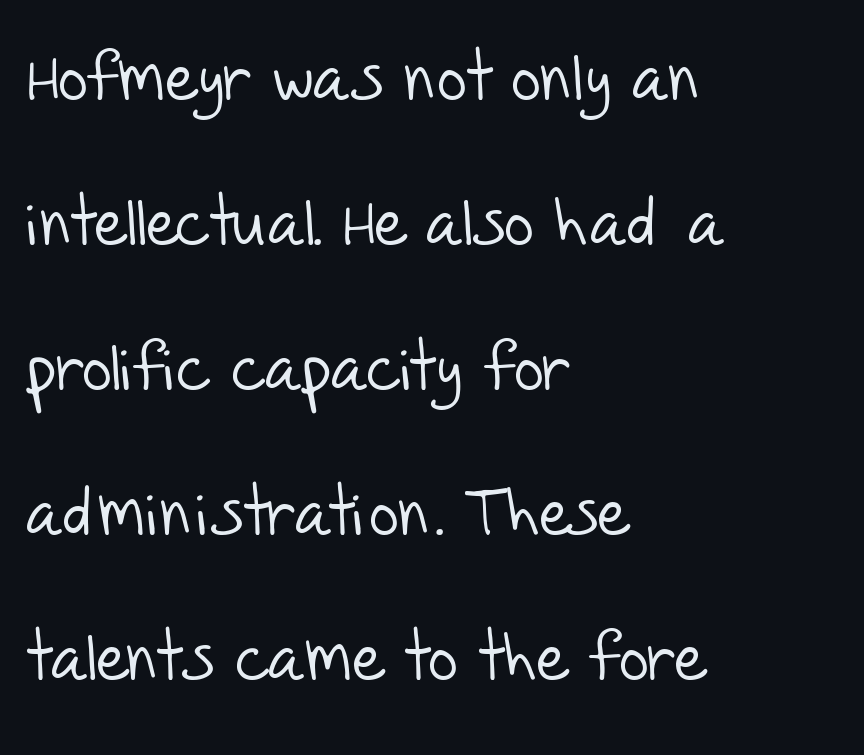
The image shows 65 px light sans-serif type; set left-aligned, loose line spacing (2.23x), normal letter spacing, not underlined; low stroke contrast and a large x-height.
